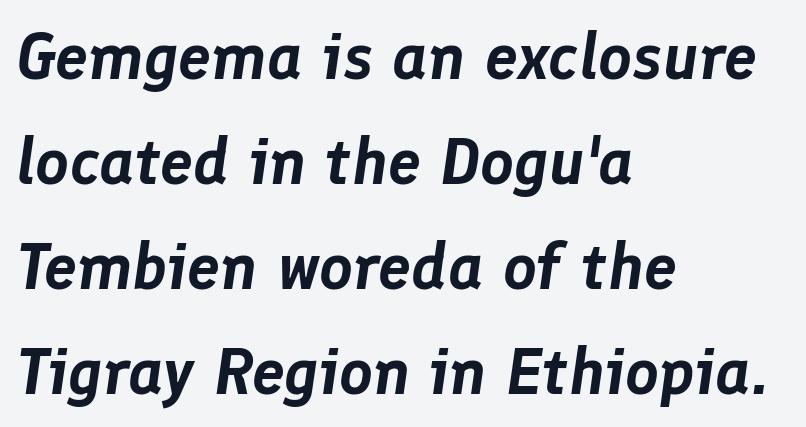
Q: Is the text italic (slanted)? A: Yes, it leans right by about 8 degrees.
Q: Is the text underlined? A: No.
Q: How is the paragraph aligned? A: Left-aligned.
Q: Is the spacing between letters normal or unusually wide? A: Normal.
Q: Is the spacing between lines tight, normal or loose? A: Normal.
Q: Width (condensed, normal, or wide)? A: Normal.
Q: Stroke contrast? A: Low.
Q: x-height? A: Medium.
Q: Monospaced? A: No.
